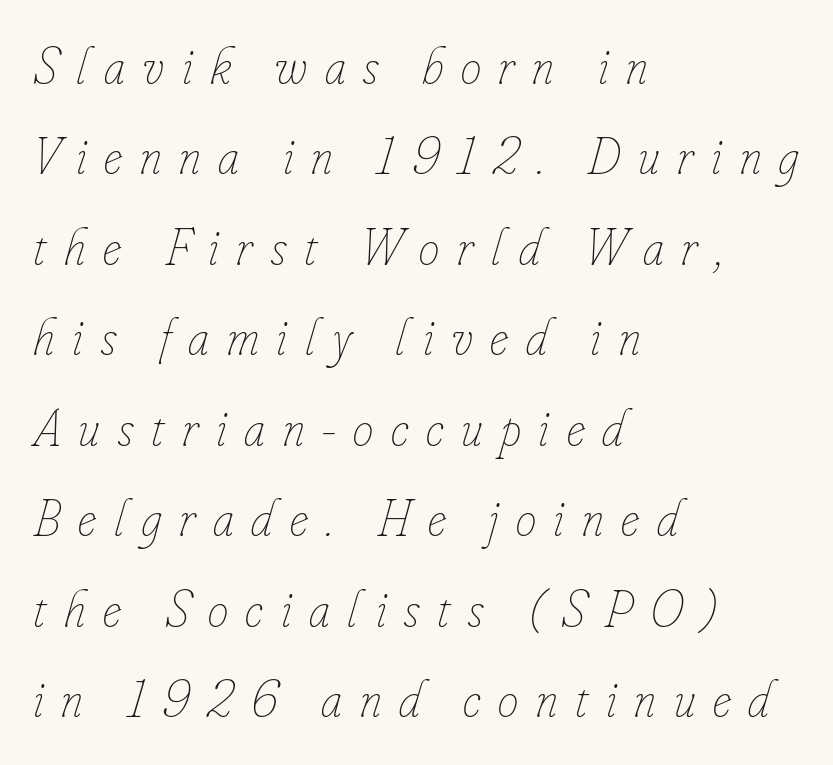
Q: Is the text bold? A: No.
Q: Is the text italic (slanted)? A: Yes, it leans right by about 16 degrees.
Q: Is the text underlined? A: No.
Q: How is the paragraph aligned? A: Left-aligned.
Q: Is the spacing between letters normal or unusually wide? A: Unusually wide.
Q: Width (condensed, normal, or wide)? A: Condensed.
Q: Stroke contrast? A: Low.
Q: x-height? A: Small.
Q: Monospaced? A: No.
